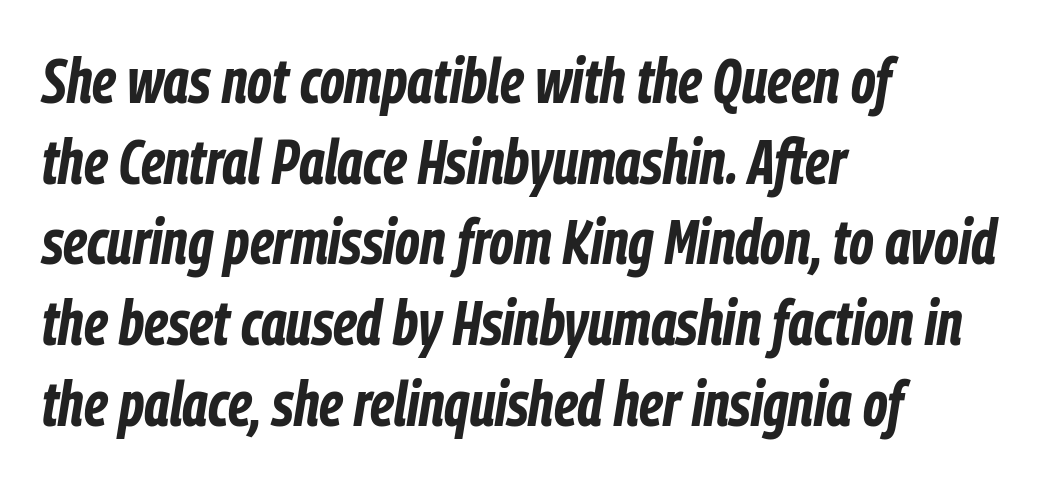
Line starts are locked; line ends wander. Each letter keeps its own natural width here, so spacing adapts to shape. How would I describe the line gaps? Plain and ordinary. Would a proofreader flag this as italicized? Yes.
